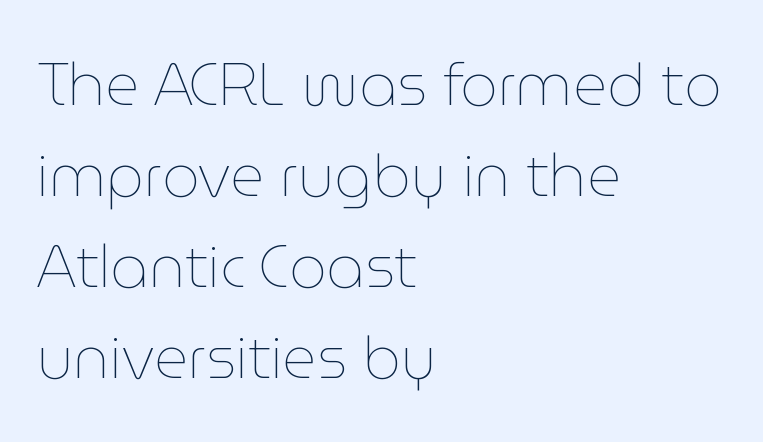
Q: Is the text bold? A: No.
Q: Is the text italic (slanted)? A: No, it is upright.
Q: Is the text underlined? A: No.
Q: How is the paragraph aligned? A: Left-aligned.
Q: Is the spacing between letters normal or unusually wide? A: Normal.
Q: Is the spacing between lines tight, normal or loose? A: Normal.
Q: Width (condensed, normal, or wide)? A: Normal.
Q: Stroke contrast? A: Low.
Q: x-height? A: Medium.
Q: Monospaced? A: No.
